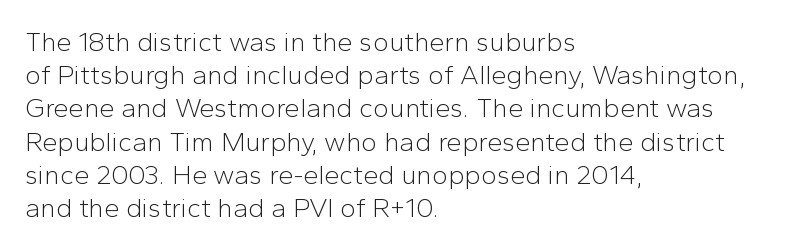
The image shows 27 px text type, upright; set left-aligned, line spacing 1.23x, normal letter spacing, not underlined.
